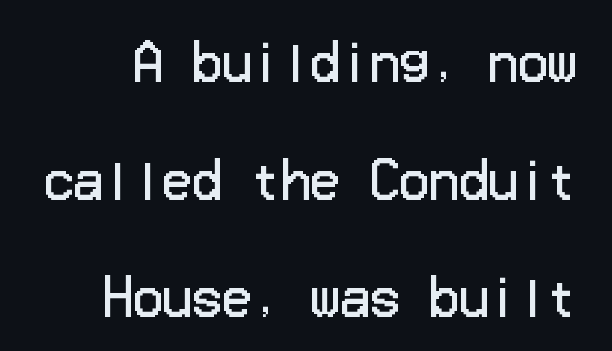
The image shows 49 px regular-weight sans-serif type, upright; set loose line spacing (2.4x), normal letter spacing, not underlined; low stroke contrast and a medium x-height.
